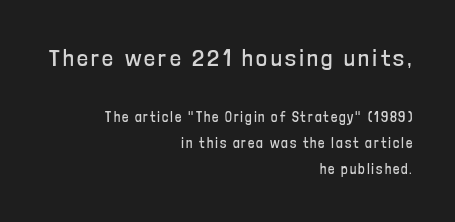
The image shows 24 px text type, upright; set right-aligned, line spacing 1.89x, not underlined; the first (top) block is 1.71x larger.
